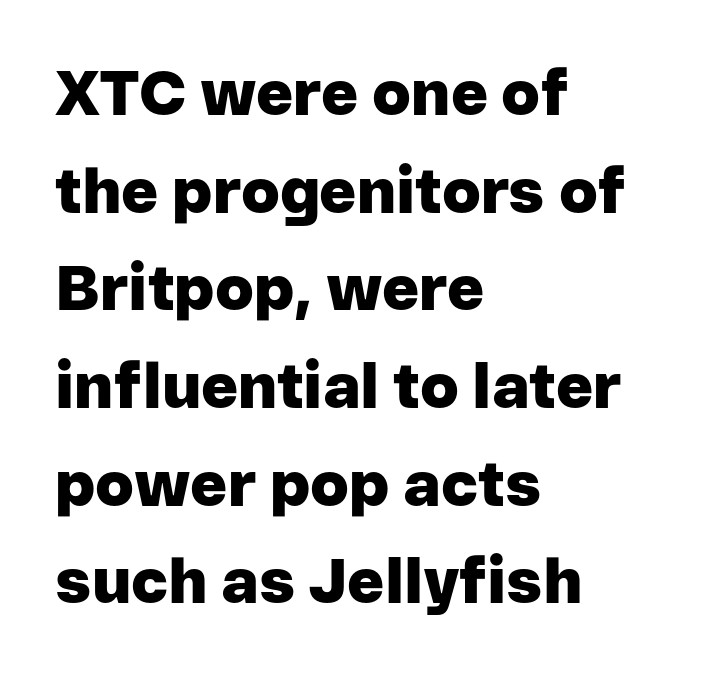
Tall strokes in this sample are plumb rather than angled. Think of a printed novel: that variable character pitch is what you see here. Classification — sans serif. Bare-footed words on every line.
